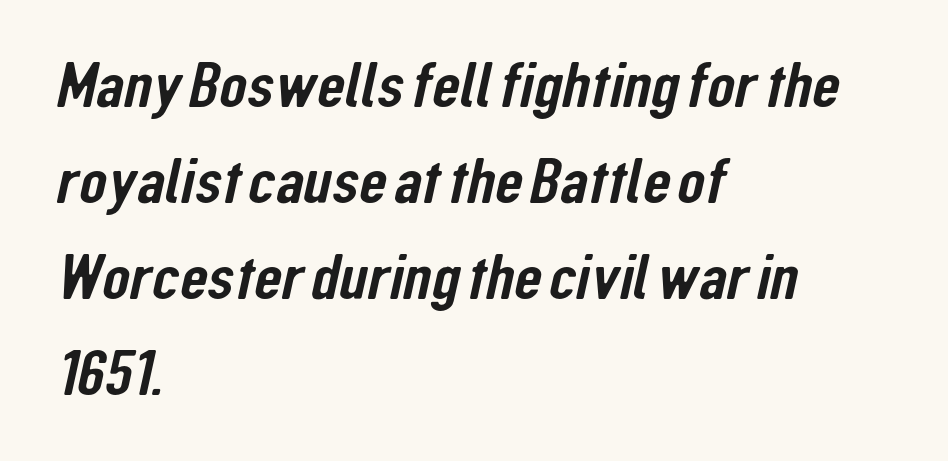
Q: Is the typeface a serif or a sans-serif typeface? A: Sans-serif.
Q: Is the text underlined? A: No.
Q: How is the paragraph aligned? A: Left-aligned.
Q: Is the spacing between letters normal or unusually wide? A: Normal.
Q: Is the spacing between lines tight, normal or loose? A: Normal.
Q: Width (condensed, normal, or wide)? A: Condensed.
Q: Stroke contrast? A: Low.
Q: x-height? A: Medium.
Q: Monospaced? A: No.
